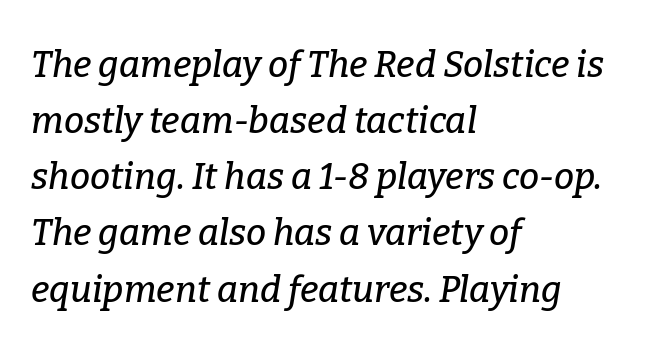
The image shows 36 px serif type, italic (leaning right); set left-aligned, normal line spacing (1.56x), normal letter spacing, not underlined; low stroke contrast and a medium x-height.
